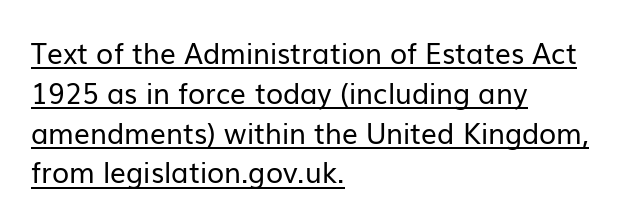
Q: Is the text bold? A: No.
Q: Is the text italic (slanted)? A: No, it is upright.
Q: Is the typeface a serif or a sans-serif typeface? A: Sans-serif.
Q: Is the text underlined? A: Yes.
Q: How is the paragraph aligned? A: Left-aligned.
Q: Is the spacing between letters normal or unusually wide? A: Normal.
Q: Is the spacing between lines tight, normal or loose? A: Normal.
Q: Width (condensed, normal, or wide)? A: Normal.
Q: Stroke contrast? A: Low.
Q: x-height? A: Medium.
Q: Monospaced? A: No.
